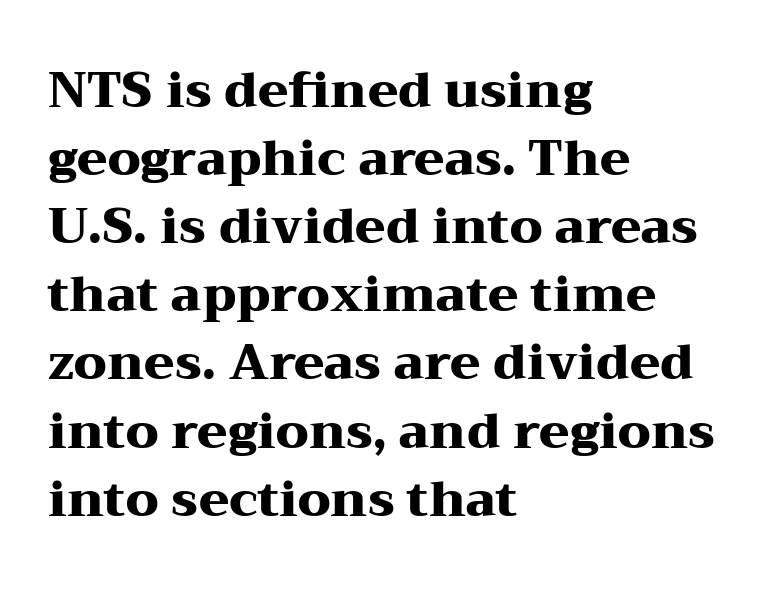
Q: Is the text bold? A: Yes.
Q: Is the text italic (slanted)? A: No, it is upright.
Q: Is the typeface a serif or a sans-serif typeface? A: Serif.
Q: Is the text underlined? A: No.
Q: How is the paragraph aligned? A: Left-aligned.
Q: Is the spacing between letters normal or unusually wide? A: Normal.
Q: Is the spacing between lines tight, normal or loose? A: Normal.
Q: Width (condensed, normal, or wide)? A: Wide.
Q: Stroke contrast? A: Medium.
Q: x-height? A: Medium.
Q: Monospaced? A: No.
